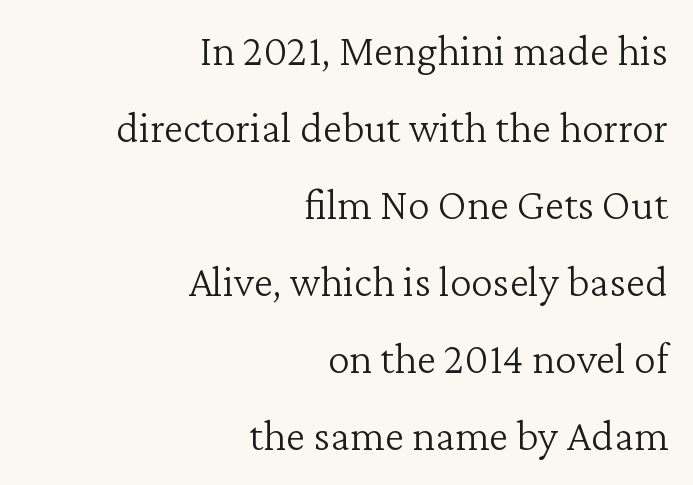
{"serif": "yes", "italic": "no", "bold": "no", "weight": "light", "width": "normal", "stroke_contrast": "low", "x_height": "medium", "monospaced": "no", "underline": "no", "align": "right", "line_spacing_ratio": 1.75, "letter_spacing": "normal", "letter_spacing_em": 0.0, "glyph_px": 44}
